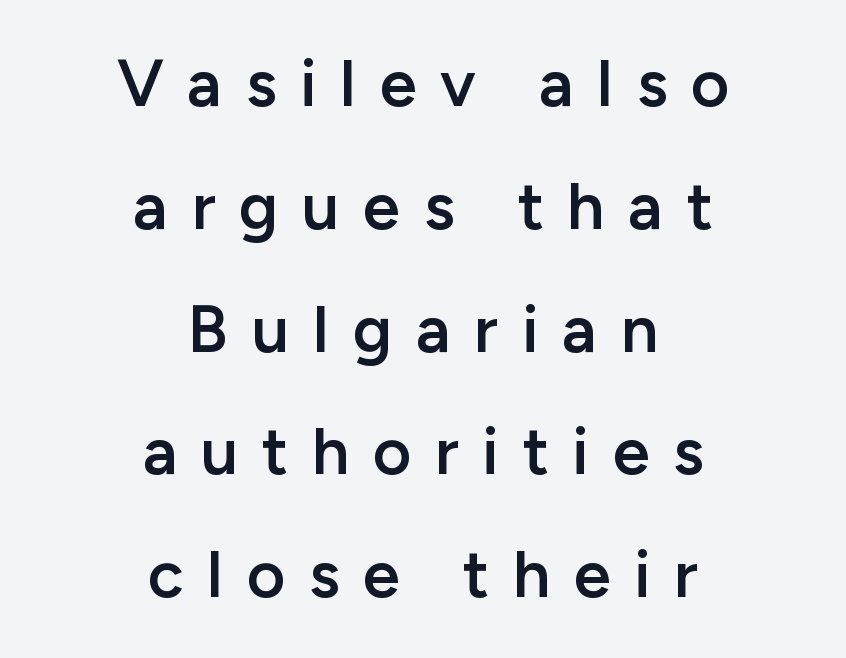
Here the designer chose a conventional face with non-uniform glyph widths. Tall strokes in this sample are plumb rather than angled. Underline: absent. Here the glyphs are tracked loosely, breaking word shapes into spaced letters. Stems and bowls a touch heavier than normal — semibold. Serifs: no, the terminals of the letterforms are clean.
